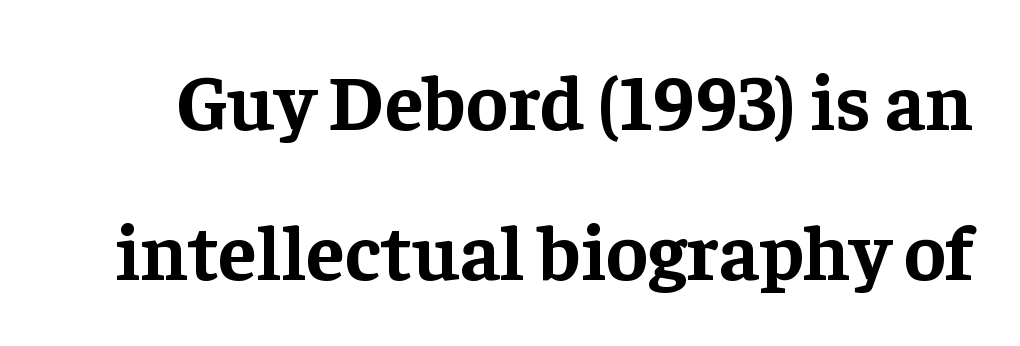
Q: Is the text bold? A: Yes.
Q: Is the text italic (slanted)? A: No, it is upright.
Q: Is the typeface a serif or a sans-serif typeface? A: Serif.
Q: Is the text underlined? A: No.
Q: Is the spacing between letters normal or unusually wide? A: Normal.
Q: Is the spacing between lines tight, normal or loose? A: Loose.
Q: Width (condensed, normal, or wide)? A: Normal.
Q: Stroke contrast? A: Low.
Q: x-height? A: Medium.
Q: Monospaced? A: No.
